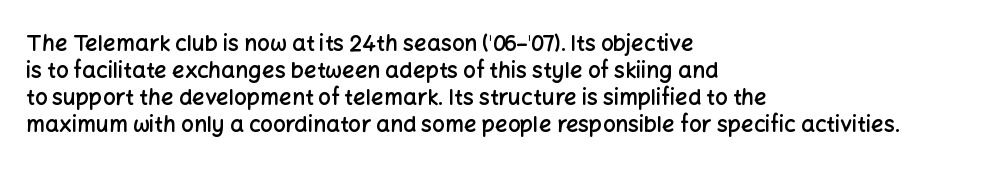
The image shows 22 px text type, upright; set left-aligned, line spacing 1.23x, normal letter spacing, not underlined.
